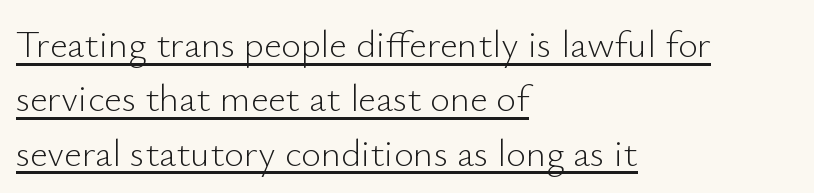
The designer went with a sans here, leaving each stem footless. The leading is moderate, giving the passage an even texture. Weight: regular or lighter. Between one letter and the next there's only the usual sliver of space. Looks like someone drew a line under every word here. All the whitespace from short lines collects on the right.
